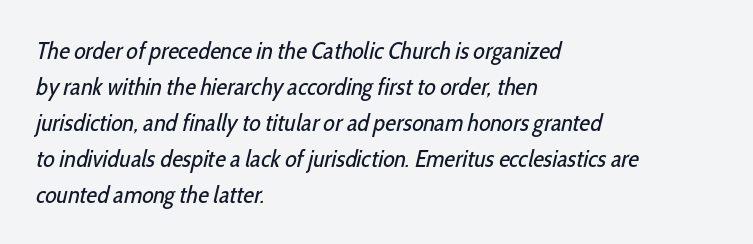
The image shows 24 px text type; set left-aligned, normal line spacing (1.5x), normal letter spacing, not underlined.
